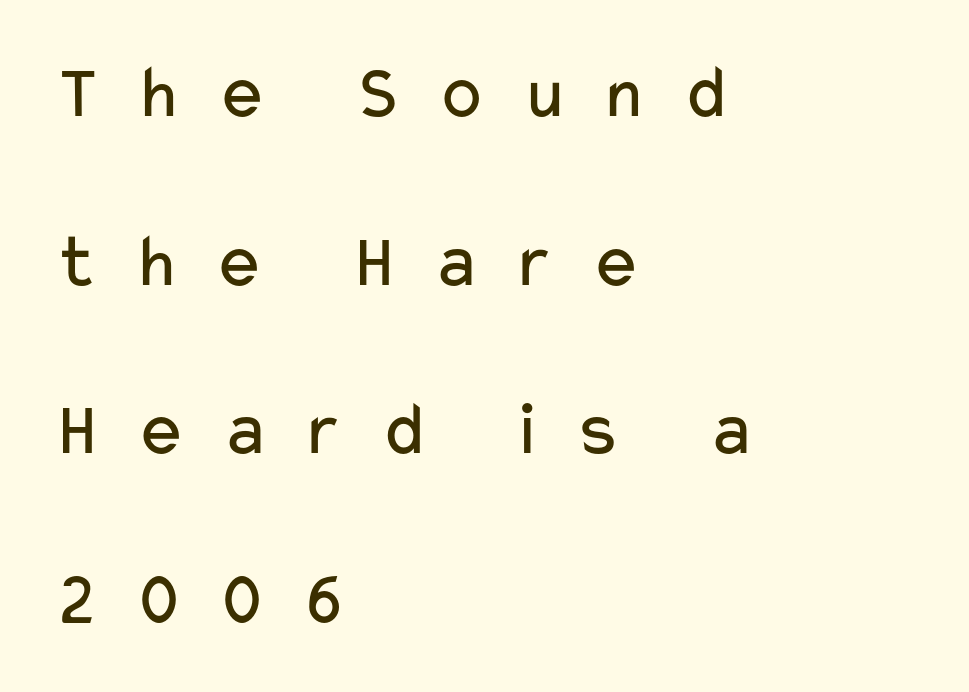
{"serif": "no", "italic": "no", "bold": "no", "weight": "regular", "width": "wide", "stroke_contrast": "low", "x_height": "medium", "monospaced": "no", "underline": "no", "align": "left", "line_spacing": "loose", "line_spacing_ratio": 2.19, "letter_spacing": "wide", "letter_spacing_em": 0.42, "glyph_px": 77}
